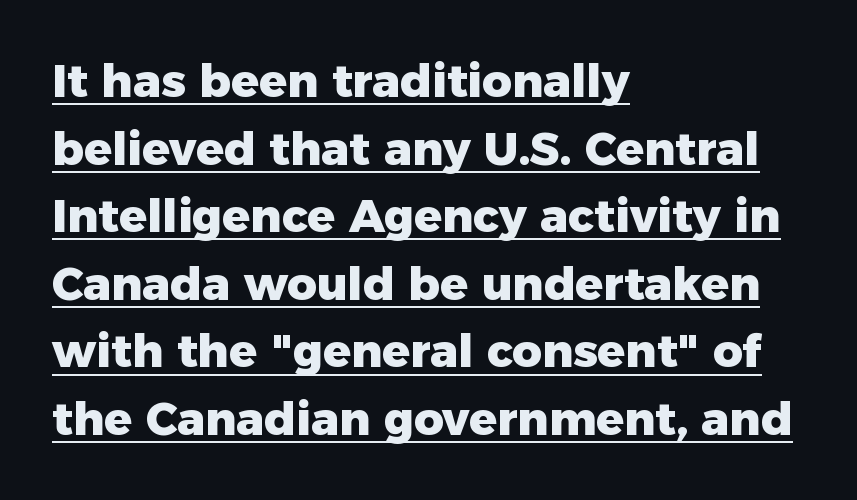
Q: Is the text bold? A: Yes.
Q: Is the text italic (slanted)? A: No, it is upright.
Q: Is the typeface a serif or a sans-serif typeface? A: Sans-serif.
Q: Is the text underlined? A: Yes.
Q: How is the paragraph aligned? A: Left-aligned.
Q: Is the spacing between letters normal or unusually wide? A: Normal.
Q: Is the spacing between lines tight, normal or loose? A: Normal.
Q: Width (condensed, normal, or wide)? A: Normal.
Q: Stroke contrast? A: Low.
Q: x-height? A: Medium.
Q: Monospaced? A: No.
